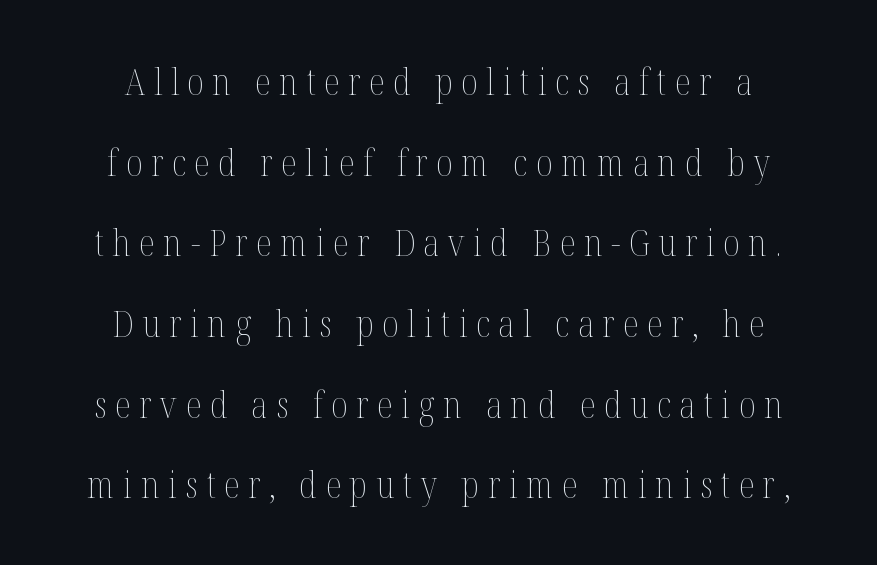
{"italic": "no", "bold": "no", "weight": "thin", "width": "condensed", "stroke_contrast": "medium", "x_height": "medium", "monospaced": "no", "underline": "no", "line_spacing": "loose", "line_spacing_ratio": 2.18, "letter_spacing": "wide", "letter_spacing_em": 0.23, "glyph_px": 37}
